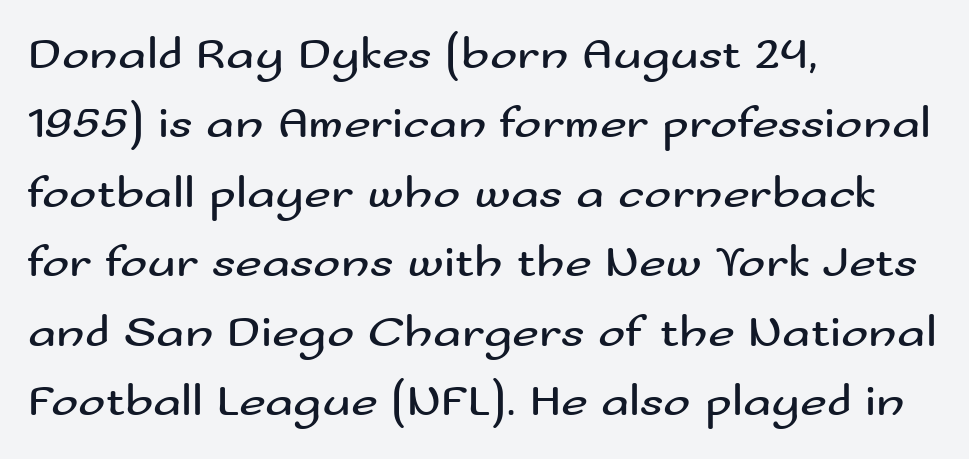
{"serif": "no", "italic": "no", "bold": "no", "weight": "regular", "width": "wide", "stroke_contrast": "medium", "x_height": "small", "monospaced": "no", "underline": "no", "align": "left", "line_spacing": "normal", "line_spacing_ratio": 1.51, "letter_spacing": "normal", "letter_spacing_em": 0.0, "glyph_px": 46}
